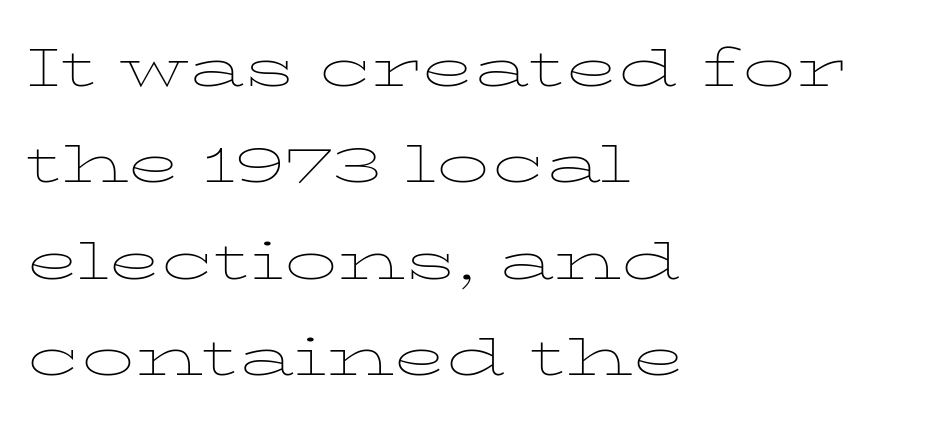
{"serif": "yes", "italic": "no", "bold": "no", "weight": "thin", "width": "wide", "stroke_contrast": "low", "x_height": "medium", "monospaced": "no", "underline": "no", "align": "left", "line_spacing_ratio": 1.82, "letter_spacing": "normal", "letter_spacing_em": 0.0, "glyph_px": 53}
